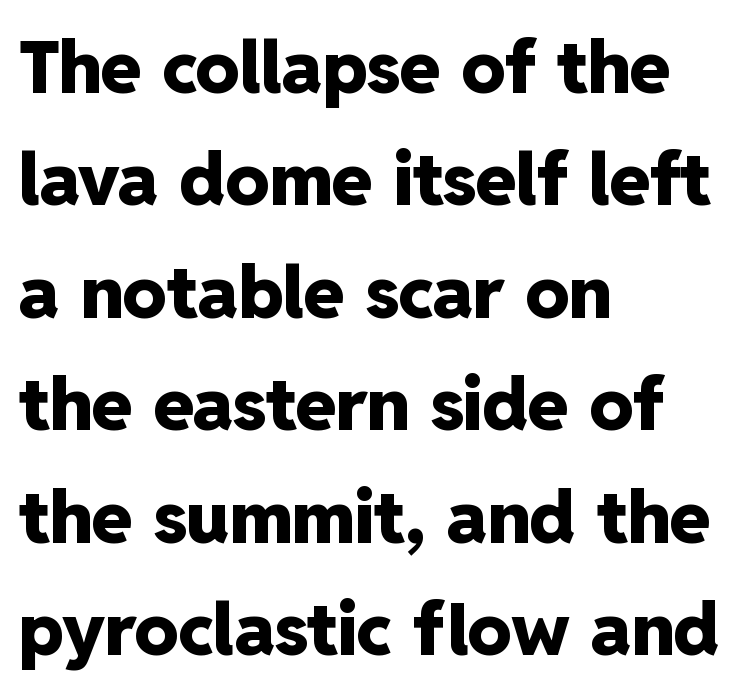
Character widths vary here, with narrow letters taking less room than wide ones. This is roman type, the default non-slanted kind. No word sits above an underline. Observe the ordinary spacing: letters are neighbours, not strangers. Every row of glyphs begins at an identical x-position on the left.
